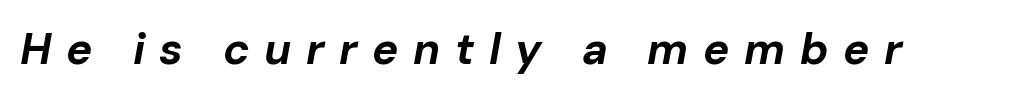
Q: Is the text bold? A: Yes.
Q: Is the text italic (slanted)? A: Yes, it leans right by about 10 degrees.
Q: Is the text underlined? A: No.
Q: Is the spacing between letters normal or unusually wide? A: Unusually wide.
Q: Width (condensed, normal, or wide)? A: Normal.
Q: Stroke contrast? A: Low.
Q: x-height? A: Medium.
Q: Monospaced? A: No.
